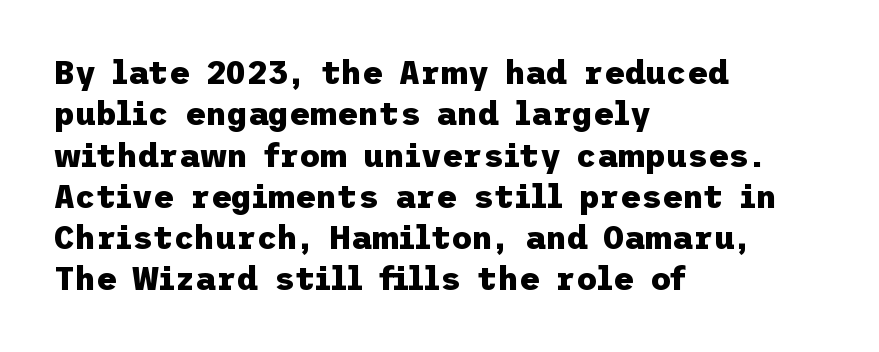
The image shows 32 px heavy sans-serif type, upright; set left-aligned, normal line spacing (1.29x), normal letter spacing, not underlined; low stroke contrast and a medium x-height.
